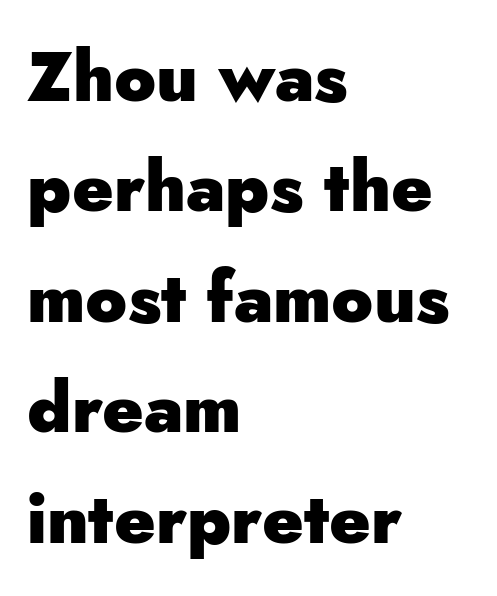
{"serif": "no", "italic": "no", "bold": "yes", "weight": "heavy", "width": "normal", "stroke_contrast": "low", "x_height": "small", "monospaced": "no", "underline": "no", "align": "left", "line_spacing": "normal", "line_spacing_ratio": 1.6, "letter_spacing": "normal", "letter_spacing_em": 0.0, "glyph_px": 69}
